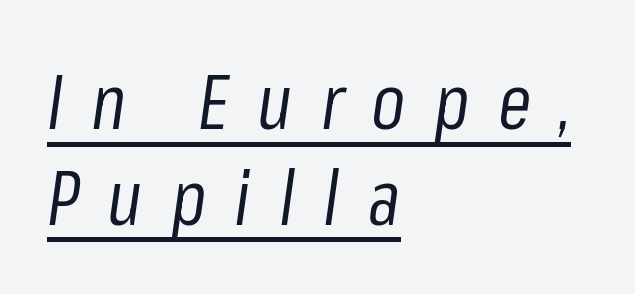
Q: Is the text bold? A: No.
Q: Is the text italic (slanted)? A: Yes, it leans right by about 8 degrees.
Q: Is the text underlined? A: Yes.
Q: How is the paragraph aligned? A: Left-aligned.
Q: Is the spacing between letters normal or unusually wide? A: Unusually wide.
Q: Is the spacing between lines tight, normal or loose? A: Normal.
Q: Width (condensed, normal, or wide)? A: Condensed.
Q: Stroke contrast? A: Low.
Q: x-height? A: Medium.
Q: Monospaced? A: No.
